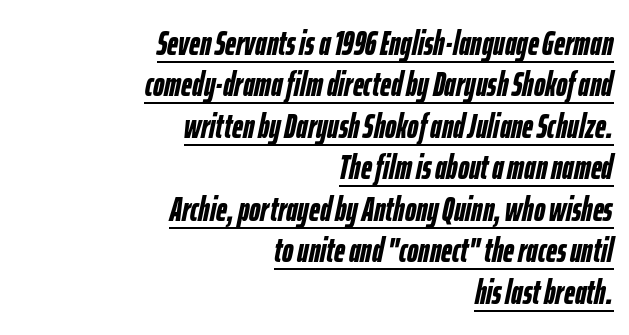
Chunky letters — that's bold for sure. Line ends are locked; line starts wander. Every word sits above its own underline. An italicized treatment has been applied to the whole sample. Inter-character spacing is left at the font's built-in metrics. Proportional: the letters do not fall into vertical columns.
